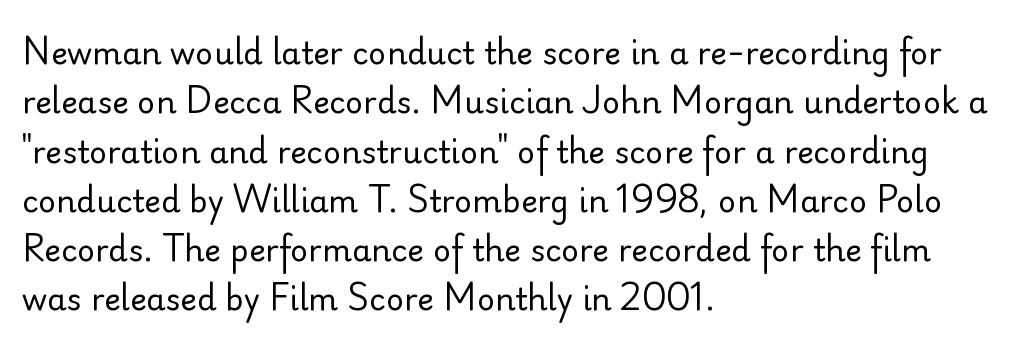
The image shows 31 px regular-weight sans-serif type, upright; set left-aligned, normal line spacing (1.59x), normal letter spacing, not underlined; low stroke contrast and a small x-height.
